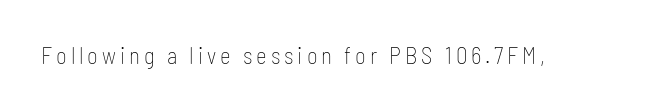
Q: Is the text bold? A: No.
Q: Is the text italic (slanted)? A: No, it is upright.
Q: Is the text underlined? A: No.
